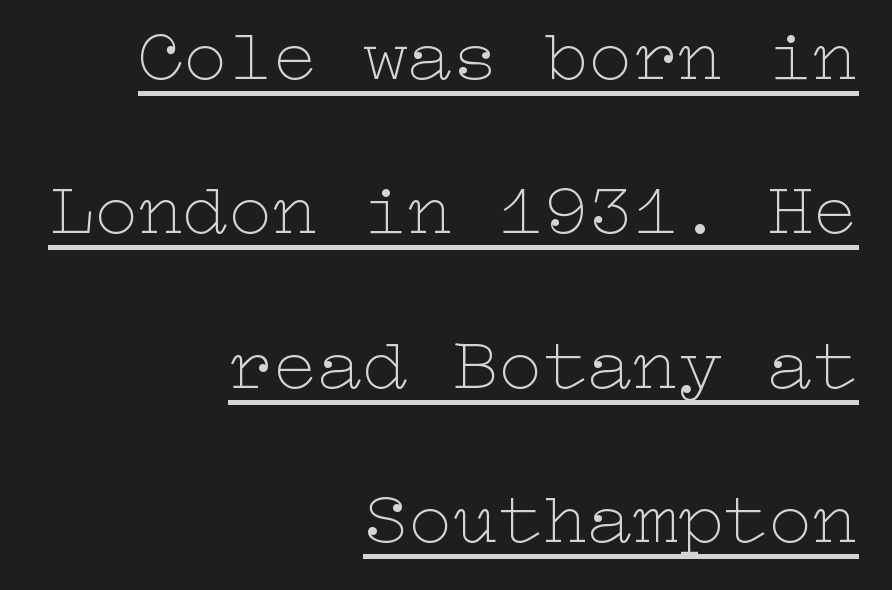
The image shows 75 px thin, wide type, upright; set right-aligned, loose line spacing (2.06x), normal letter spacing, underlined; low stroke contrast and a medium x-height.
